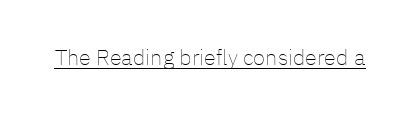
Does a line run under the words? Yes, clearly. Each word holds together tightly as a unit, with standard inter-letter gaps. When letters stand straight like this, we call the style roman or upright. Compared with a typical body face, this is equally light or lighter still.
